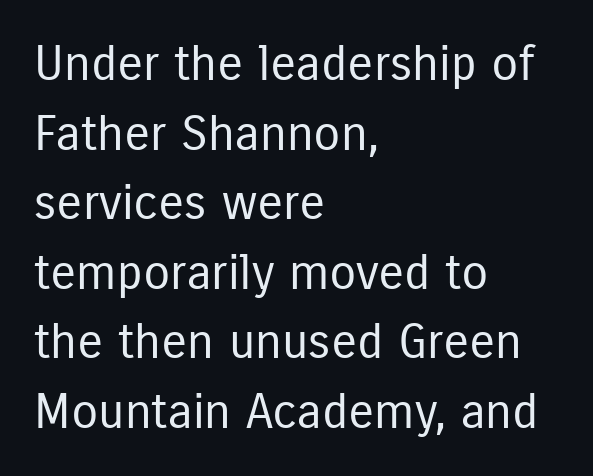
{"serif": "no", "italic": "no", "bold": "no", "weight": "regular", "width": "condensed", "stroke_contrast": "low", "x_height": "medium", "monospaced": "no", "underline": "no", "align": "left", "line_spacing": "normal", "line_spacing_ratio": 1.42, "letter_spacing": "normal", "letter_spacing_em": 0.0, "glyph_px": 49}
